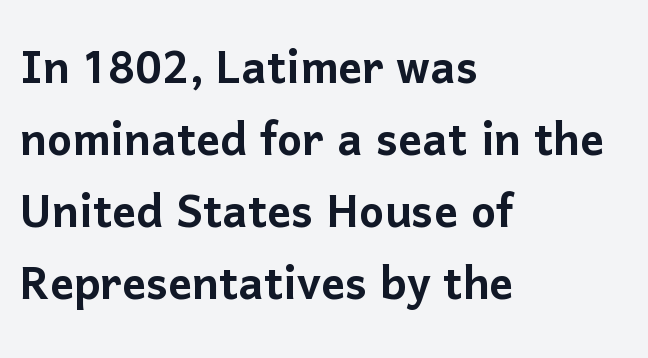
The image shows 59 px sans-serif type, upright; set left-aligned, line spacing 1.22x, normal letter spacing, not underlined; low stroke contrast and a medium x-height.
